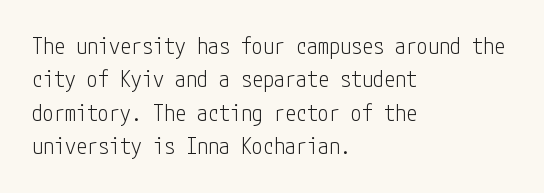
{"italic": "no", "bold": "no", "underline": "no", "align": "left", "line_spacing": "normal", "line_spacing_ratio": 1.52, "letter_spacing": "normal", "letter_spacing_em": 0.0, "glyph_px": 22}
